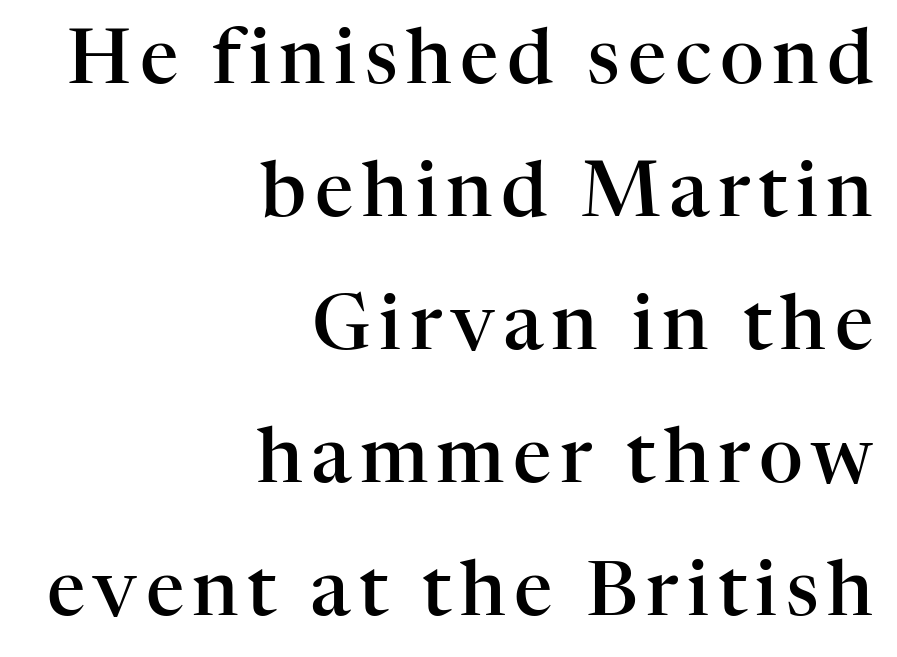
The image shows 76 px semibold serif type, upright; set right-aligned, line spacing 1.75x, not underlined; high stroke contrast and a medium x-height.
